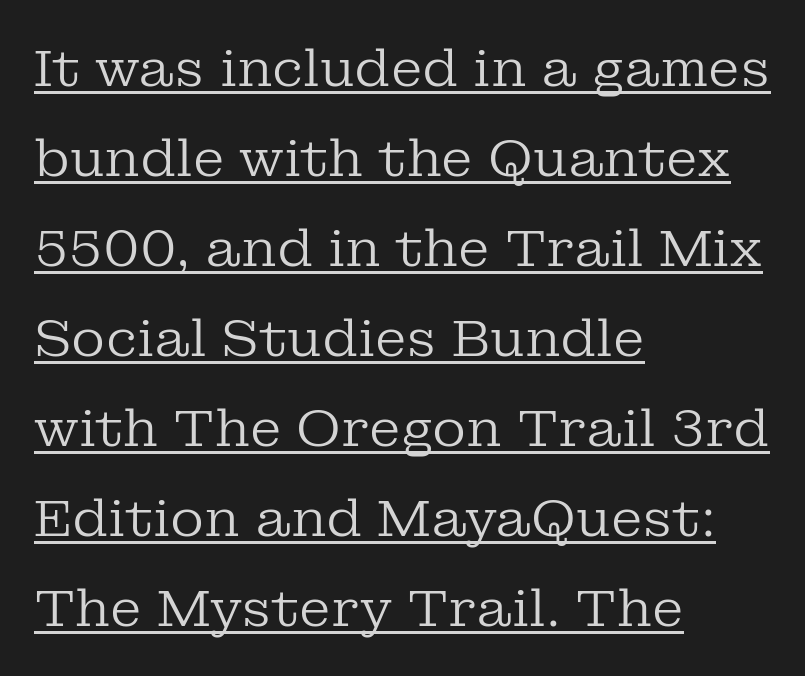
The image shows 52 px regular-weight serif type, upright; set left-aligned, line spacing 1.73x, normal letter spacing, underlined; low stroke contrast and a medium x-height.
